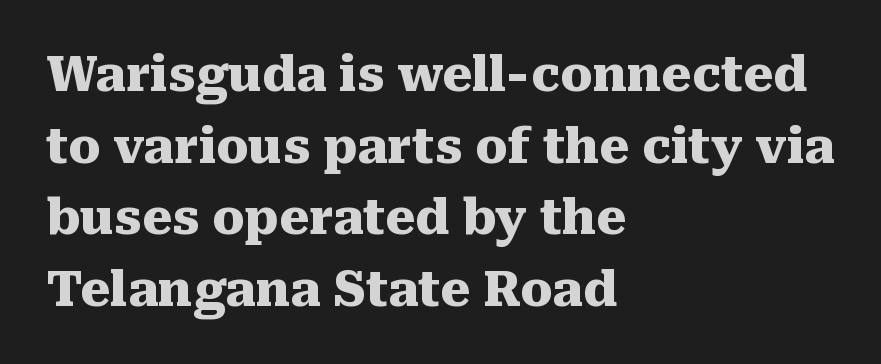
{"serif": "yes", "italic": "no", "bold": "yes", "weight": "heavy", "width": "normal", "stroke_contrast": "medium", "x_height": "medium", "monospaced": "no", "underline": "no", "align": "left", "line_spacing": "normal", "line_spacing_ratio": 1.49, "letter_spacing": "normal", "letter_spacing_em": 0.0, "glyph_px": 48}
